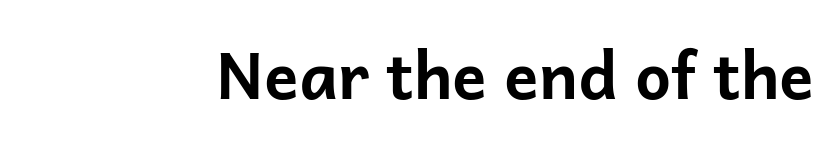
The image shows 64 px bold sans-serif type, upright; set normal letter spacing, not underlined; low stroke contrast and a medium x-height.
